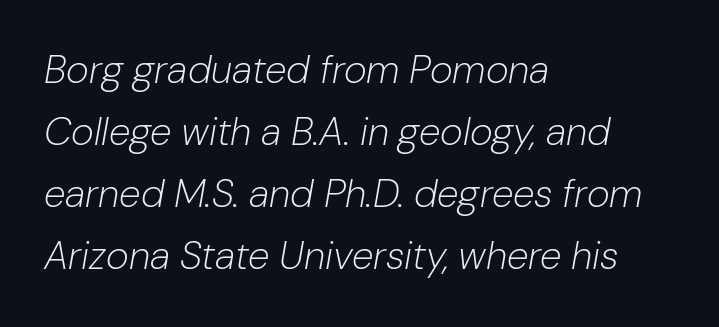
Q: Is the text bold? A: No.
Q: Is the text italic (slanted)? A: Yes, it leans right by about 10 degrees.
Q: Is the text underlined? A: No.
Q: How is the paragraph aligned? A: Left-aligned.
Q: Is the spacing between letters normal or unusually wide? A: Normal.
Q: Is the spacing between lines tight, normal or loose? A: Normal.
Q: Width (condensed, normal, or wide)? A: Normal.
Q: Stroke contrast? A: Low.
Q: x-height? A: Medium.
Q: Monospaced? A: No.
